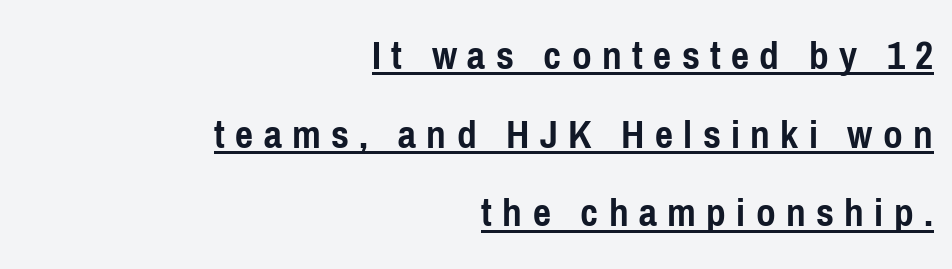
The passage shown is typed in a proportional face where columns would drift. The letters are spread apart with noticeably loose tracking. The face used here has the dense, thick strokes of a bold. Horizontal alignment here is rightward, an uncommon choice for prose. In terms of posture, this sample is upright.
